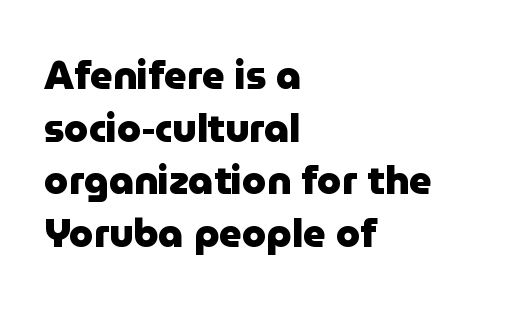
To sum up the face: it is a sans, with no serifs. Here the designer chose a conventional face with non-uniform glyph widths. Typographic density is high because the face is bold. Vertically, the passage feels balanced, rows spaced as you'd expect. Is the letter spacing exaggerated? No — it looks like the ordinary default.
